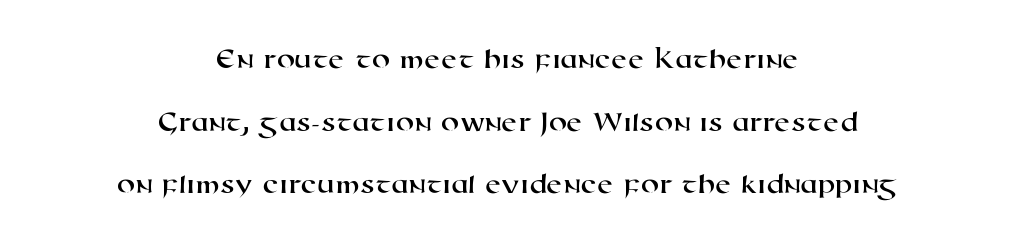
The image shows 29 px wide sans-serif type; set centered, loose line spacing (2.16x), normal letter spacing, not underlined; high stroke contrast and a medium x-height.
